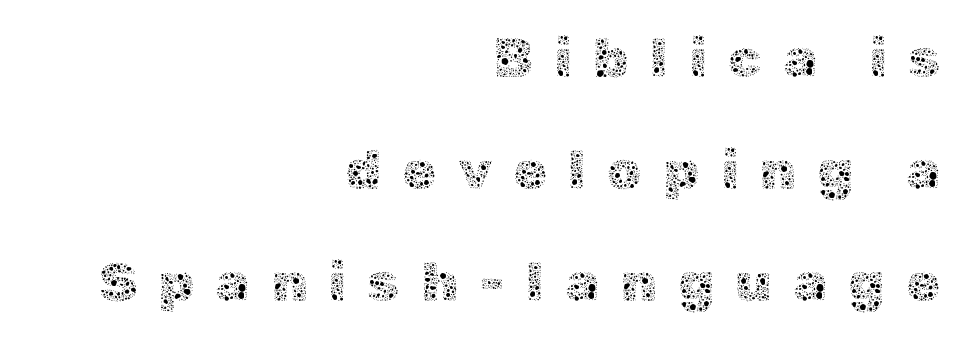
The image shows 55 px thin type, upright; set right-aligned, loose line spacing (2.04x), unusually wide letter spacing (+0.38 em), not underlined; a medium x-height.
